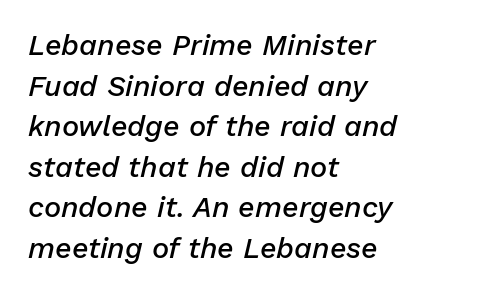
The image shows 29 px semibold type, italic (leaning right); set left-aligned, normal line spacing (1.4x), normal letter spacing, not underlined; low stroke contrast and a medium x-height.
